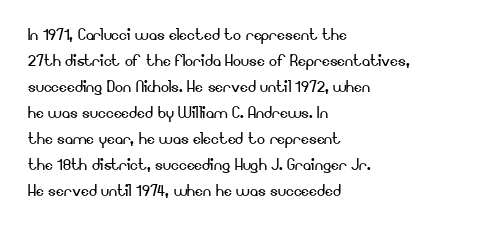
Q: Is the text bold? A: No.
Q: Is the text italic (slanted)? A: No, it is upright.
Q: Is the text underlined? A: No.
Q: How is the paragraph aligned? A: Left-aligned.
Q: Is the spacing between letters normal or unusually wide? A: Normal.
Q: Is the spacing between lines tight, normal or loose? A: Normal.
